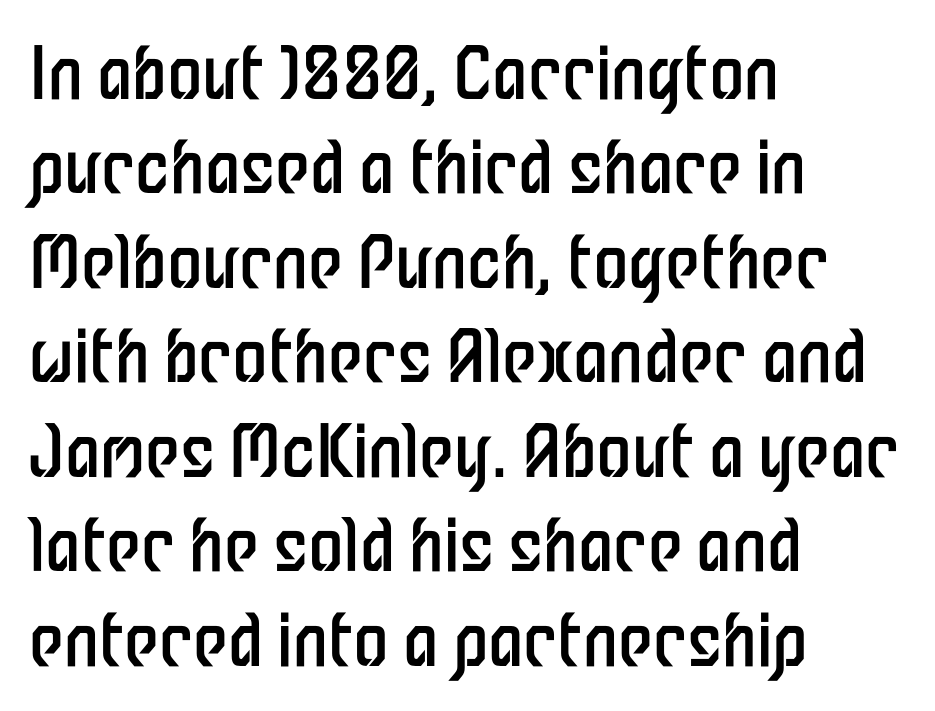
{"serif": "no", "italic": "no", "bold": "no", "weight": "regular", "width": "condensed", "stroke_contrast": "low", "x_height": "medium", "monospaced": "no", "underline": "no", "align": "left", "line_spacing": "normal", "line_spacing_ratio": 1.33, "letter_spacing": "normal", "letter_spacing_em": 0.0, "glyph_px": 71}
